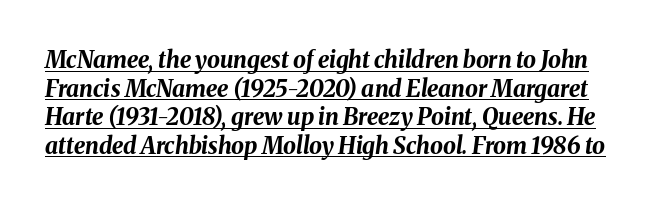
The image shows 23 px bold type, italic (leaning right); set line spacing 1.24x, normal letter spacing, underlined.
